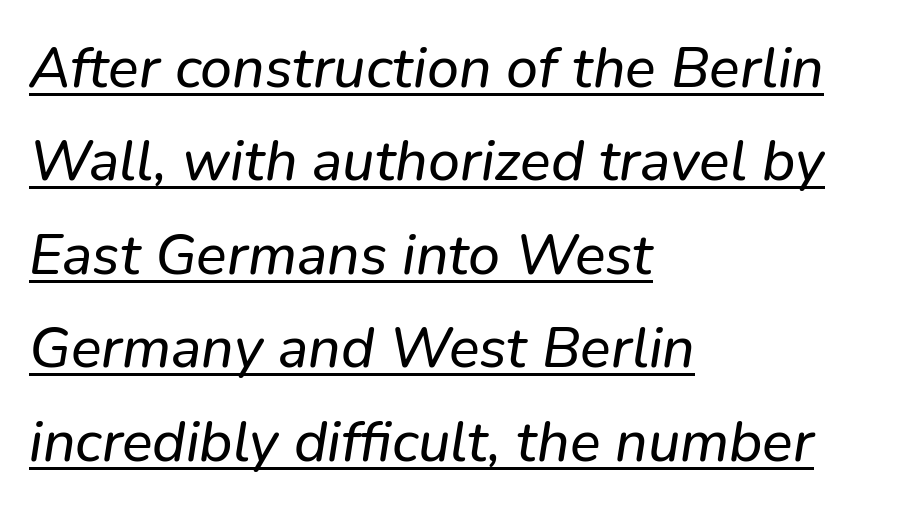
{"serif": "no", "width": "normal", "stroke_contrast": "low", "x_height": "medium", "monospaced": "no", "underline": "yes", "align": "left", "line_spacing": "normal", "line_spacing_ratio": 1.64, "letter_spacing": "normal", "letter_spacing_em": 0.0, "glyph_px": 57}
